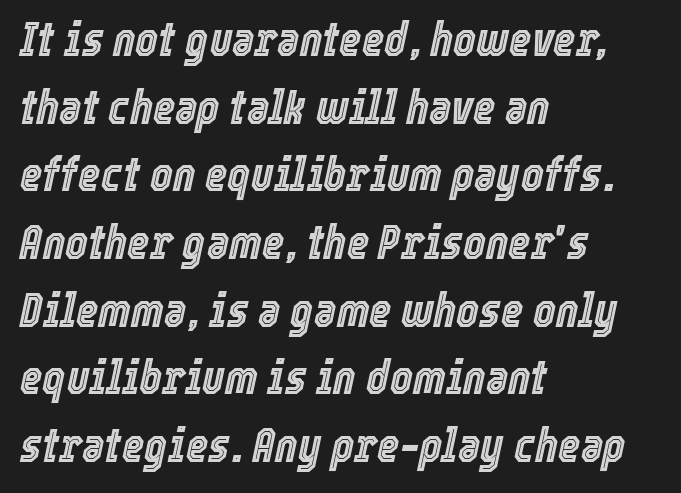
Q: Is the text italic (slanted)? A: Yes, it leans right by about 12 degrees.
Q: Is the text underlined? A: No.
Q: How is the paragraph aligned? A: Left-aligned.
Q: Is the spacing between letters normal or unusually wide? A: Normal.
Q: Is the spacing between lines tight, normal or loose? A: Normal.
Q: Width (condensed, normal, or wide)? A: Condensed.
Q: x-height? A: Medium.
Q: Monospaced? A: No.
